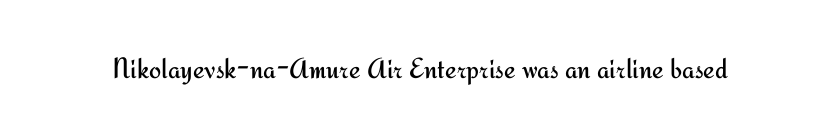
Q: Is the text bold? A: No.
Q: Is the text italic (slanted)? A: No, it is upright.
Q: Is the typeface a serif or a sans-serif typeface? A: Sans-serif.
Q: Is the text underlined? A: No.
Q: Is the spacing between letters normal or unusually wide? A: Normal.
Q: Width (condensed, normal, or wide)? A: Normal.
Q: Stroke contrast? A: Medium.
Q: x-height? A: Small.
Q: Monospaced? A: No.
